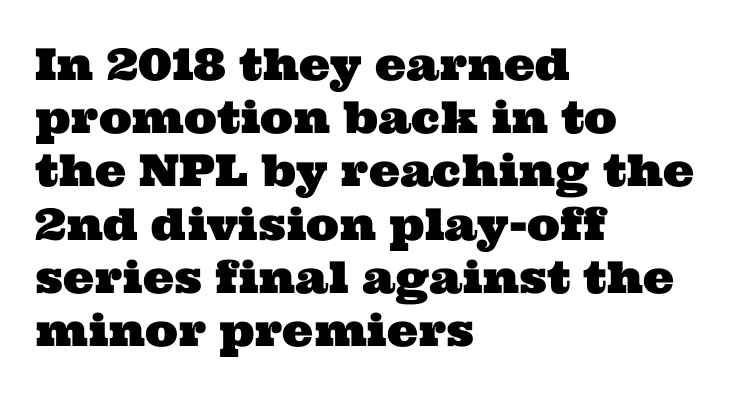
{"serif": "yes", "width": "wide", "stroke_contrast": "medium", "x_height": "medium", "monospaced": "no", "underline": "no", "align": "left", "line_spacing_ratio": 1.21, "letter_spacing": "normal", "letter_spacing_em": 0.0, "glyph_px": 44}
